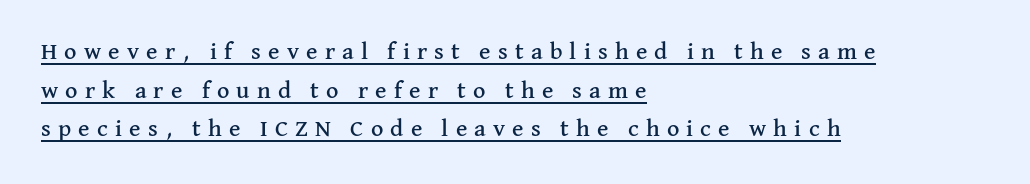
{"italic": "no", "underline": "yes", "align": "left", "line_spacing": "normal", "line_spacing_ratio": 1.61, "letter_spacing": "wide", "letter_spacing_em": 0.3, "glyph_px": 24}
